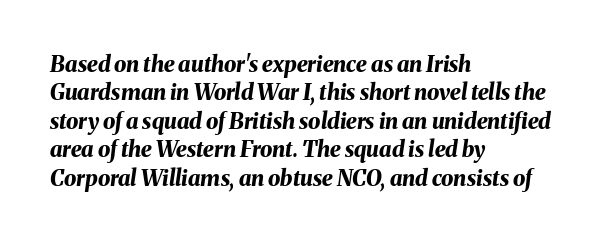
Compared with typical paragraphs, the rows here are spaced about the same. Observe the ordinary spacing: letters are neighbours, not strangers. Italic? Definitely — the glyphs are oblique. Compared with an ordinary text face, these strokes are far heavier — a full bold. The strip under each line holds only bare page.
